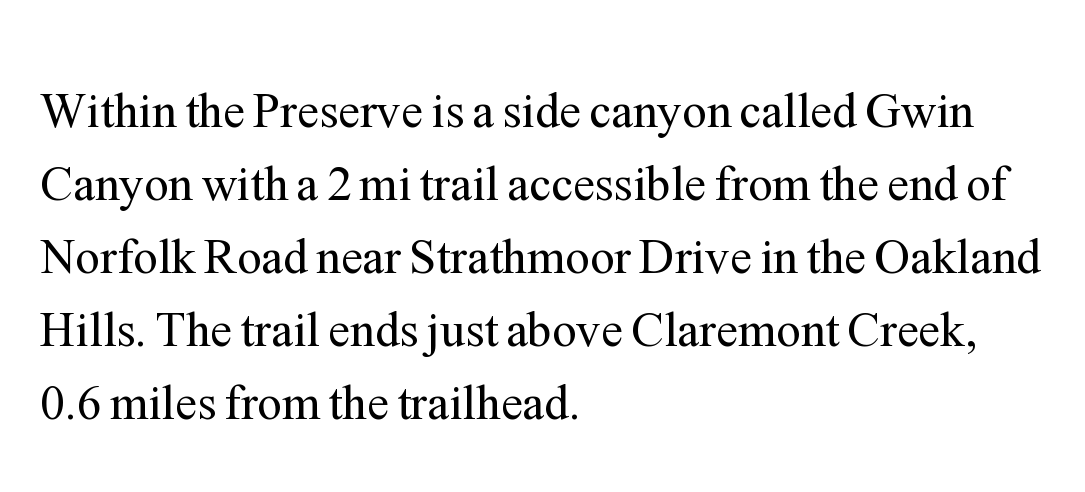
Q: Is the text bold? A: No.
Q: Is the text italic (slanted)? A: No, it is upright.
Q: Is the typeface a serif or a sans-serif typeface? A: Serif.
Q: Is the text underlined? A: No.
Q: How is the paragraph aligned? A: Left-aligned.
Q: Is the spacing between letters normal or unusually wide? A: Normal.
Q: Is the spacing between lines tight, normal or loose? A: Normal.
Q: Width (condensed, normal, or wide)? A: Normal.
Q: Stroke contrast? A: Medium.
Q: x-height? A: Medium.
Q: Monospaced? A: No.
